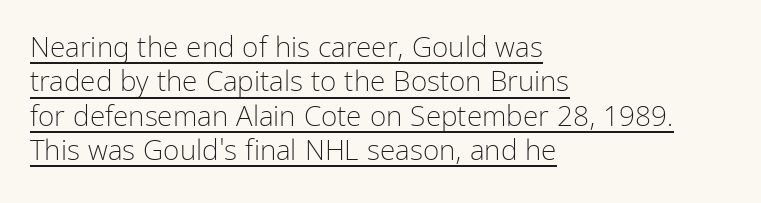
The image shows 28 px light, condensed sans-serif type, upright; set left-aligned, line spacing 1.23x, normal letter spacing, underlined; low stroke contrast and a medium x-height.
